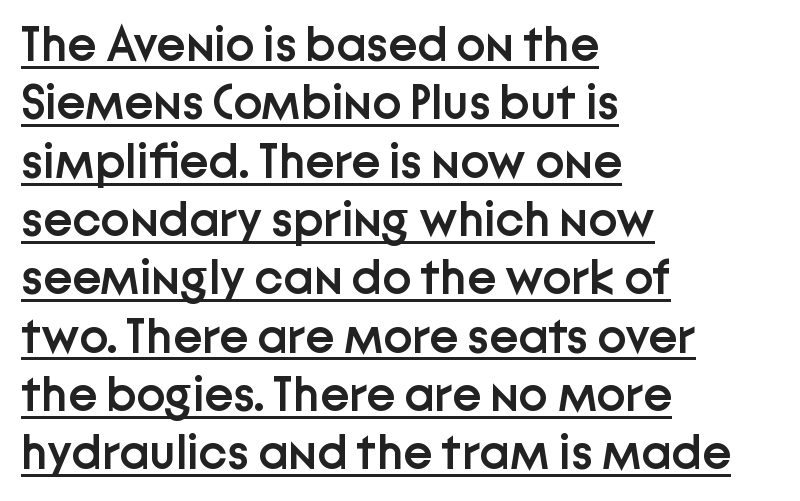
{"serif": "no", "italic": "no", "bold": "semi", "weight": "semibold", "width": "normal", "stroke_contrast": "low", "x_height": "medium", "monospaced": "no", "underline": "yes", "align": "left", "line_spacing_ratio": 1.19, "letter_spacing": "normal", "letter_spacing_em": 0.0, "glyph_px": 49}
